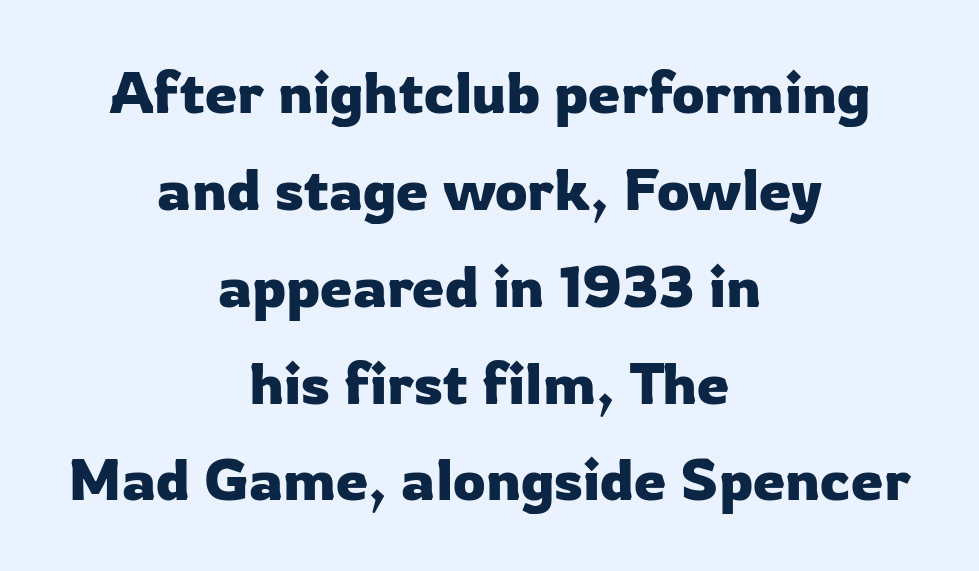
{"serif": "no", "italic": "no", "width": "normal", "stroke_contrast": "low", "x_height": "medium", "monospaced": "no", "underline": "no", "align": "center", "line_spacing": "normal", "line_spacing_ratio": 1.67, "letter_spacing": "normal", "letter_spacing_em": 0.0, "glyph_px": 58}
